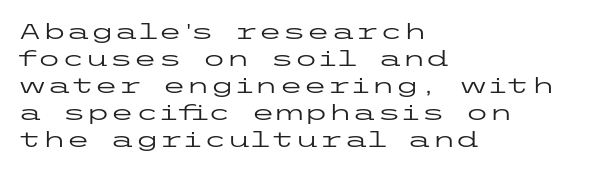
The image shows 22 px text type, upright; set left-aligned, line spacing 1.23x, normal letter spacing, not underlined.
